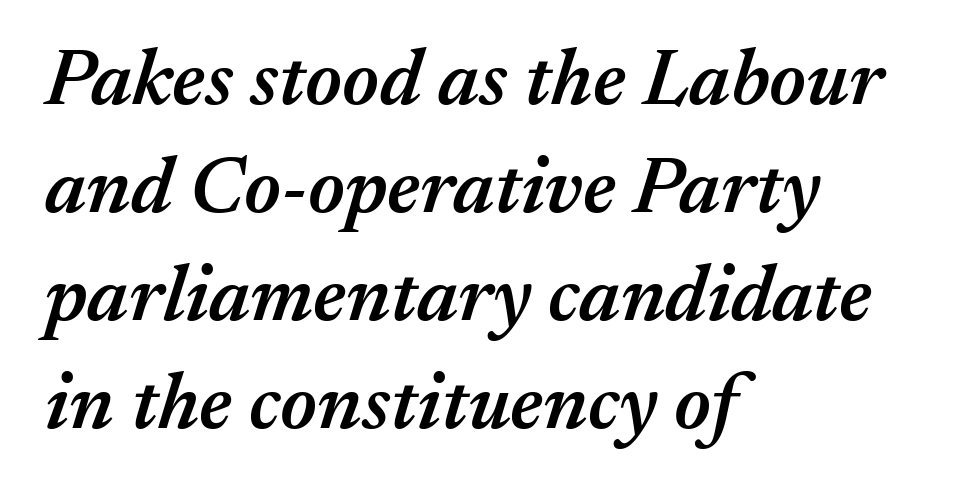
Q: Is the text bold? A: Semi-bold.
Q: Is the text italic (slanted)? A: Yes, it leans right by about 17 degrees.
Q: Is the text underlined? A: No.
Q: How is the paragraph aligned? A: Left-aligned.
Q: Is the spacing between letters normal or unusually wide? A: Normal.
Q: Is the spacing between lines tight, normal or loose? A: Normal.
Q: Width (condensed, normal, or wide)? A: Normal.
Q: Stroke contrast? A: Medium.
Q: x-height? A: Medium.
Q: Monospaced? A: No.
